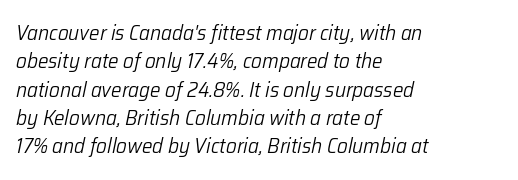
The image shows 21 px text type, italic (leaning right); set left-aligned, normal line spacing (1.35x), normal letter spacing, not underlined.
